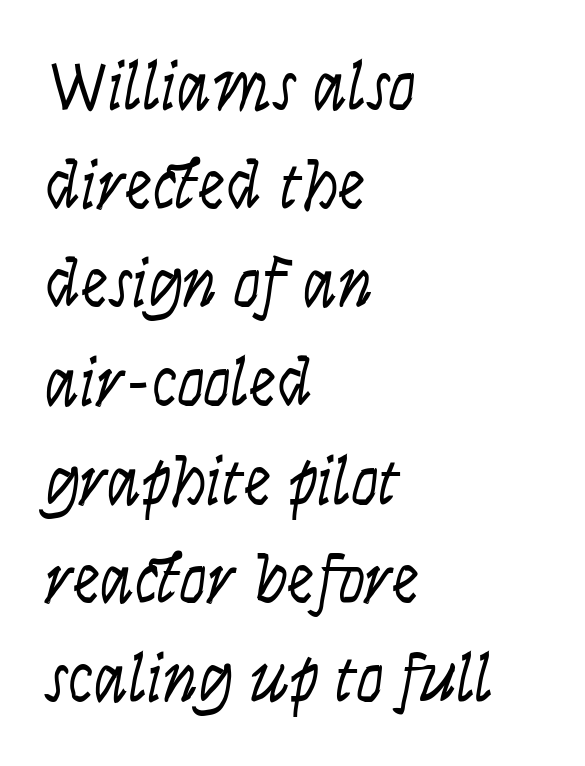
{"italic": "yes", "lean": "right", "slant_degrees": 9, "bold": "no", "weight": "light", "width": "condensed", "stroke_contrast": "low", "x_height": "large", "monospaced": "no", "underline": "no", "align": "left", "line_spacing": "normal", "line_spacing_ratio": 1.43, "letter_spacing": "normal", "letter_spacing_em": 0.0, "glyph_px": 69}
